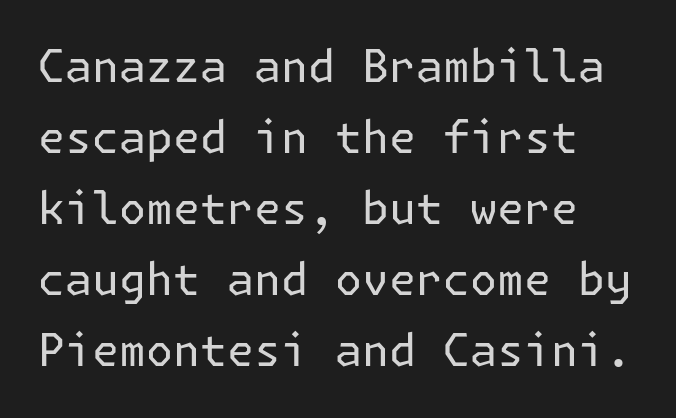
This sample keeps an unexceptional amount of space between lines. Do the letters lean? They stand straight. The passage shown has conventional tracking throughout. Grotesque or geometric, the face here clearly has no serifs. Check the space under the baseline: it is left empty.
